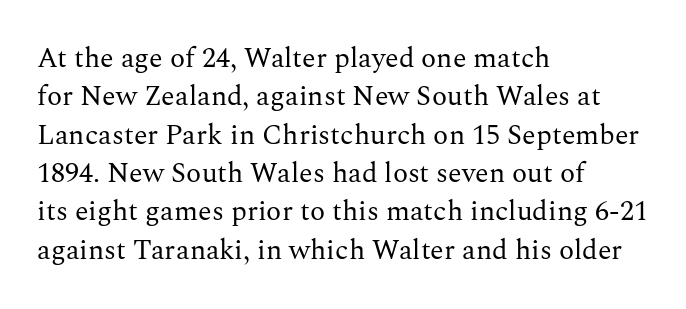
{"serif": "yes", "italic": "no", "bold": "no", "weight": "regular", "width": "normal", "stroke_contrast": "medium", "x_height": "medium", "monospaced": "no", "underline": "no", "align": "left", "line_spacing": "normal", "line_spacing_ratio": 1.37, "letter_spacing": "normal", "letter_spacing_em": 0.0, "glyph_px": 28}
